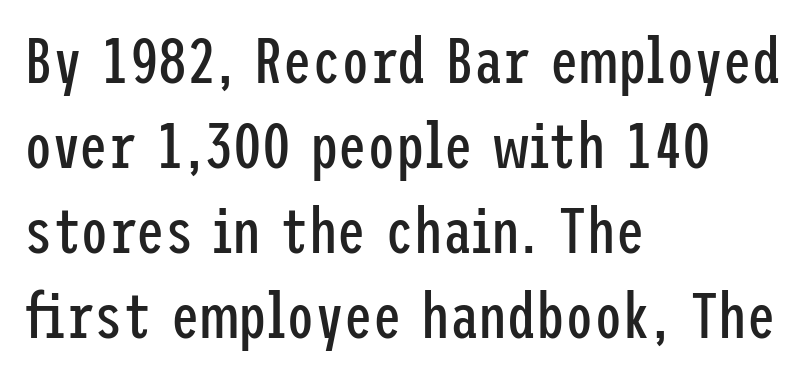
The image shows 64 px regular-weight, condensed sans-serif type, upright; set left-aligned, normal line spacing (1.33x), normal letter spacing, not underlined; low stroke contrast and a medium x-height.
